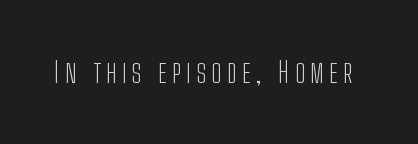
The image shows 29 px light, condensed sans-serif type, upright; set not underlined; low stroke contrast and a medium x-height.
